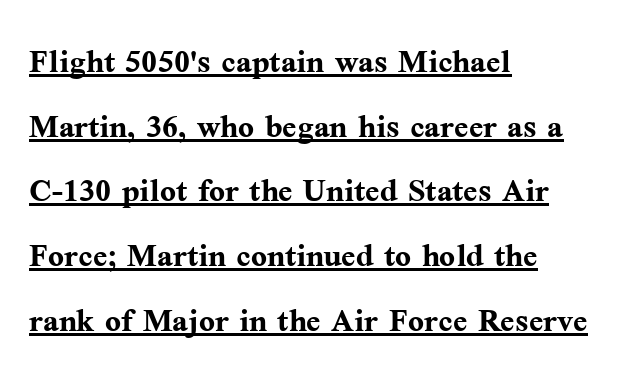
What decoration does the sample have? An underline. Proportional: the letters do not fall into vertical columns. Spacing between characters is what you'd get straight out of the box. Normally led — the rows are evenly, conventionally spaced. Does the copy run flush right? No — it runs flush left. Its strokes are broad and dark, the hallmark of bold type.
